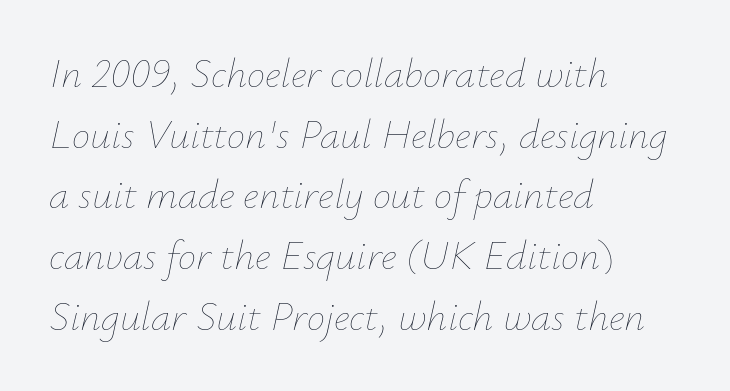
{"italic": "yes", "lean": "right", "slant_degrees": 12, "bold": "no", "weight": "thin", "width": "normal", "stroke_contrast": "low", "x_height": "small", "monospaced": "no", "underline": "no", "align": "left", "line_spacing": "normal", "line_spacing_ratio": 1.48, "letter_spacing": "normal", "letter_spacing_em": 0.0, "glyph_px": 41}
